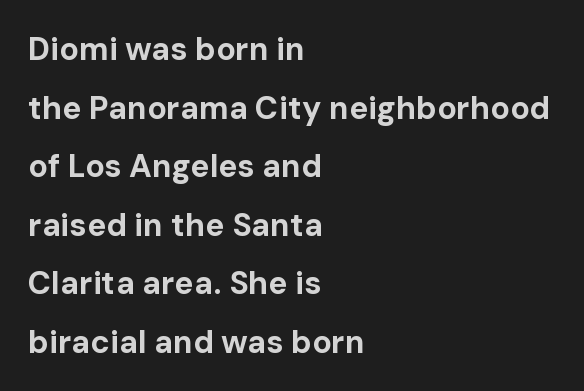
Q: Is the text bold? A: Yes.
Q: Is the text italic (slanted)? A: No, it is upright.
Q: Is the typeface a serif or a sans-serif typeface? A: Sans-serif.
Q: Is the text underlined? A: No.
Q: How is the paragraph aligned? A: Left-aligned.
Q: Is the spacing between letters normal or unusually wide? A: Normal.
Q: Width (condensed, normal, or wide)? A: Normal.
Q: Stroke contrast? A: Low.
Q: x-height? A: Medium.
Q: Monospaced? A: No.
